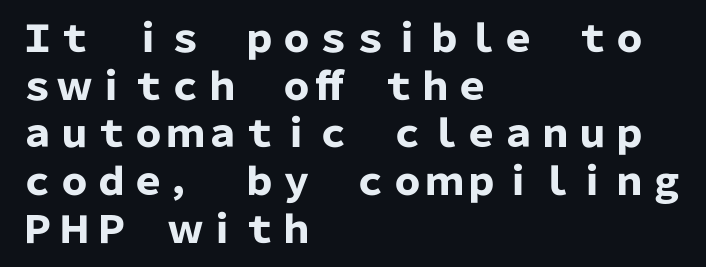
The image shows 37 px heavy sans-serif type, upright; set left-aligned, normal line spacing (1.29x), normal letter spacing, not underlined; low stroke contrast and a medium x-height.
